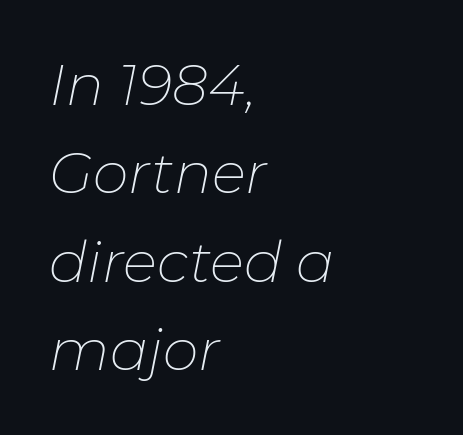
You can tell it's italic because the verticals aren't actually vertical. A quiet, ordinary-to-light weight characterises the typeface. A normal amount of white space separates one row of letters from the next. Character widths vary here, with narrow letters taking less room than wide ones.
